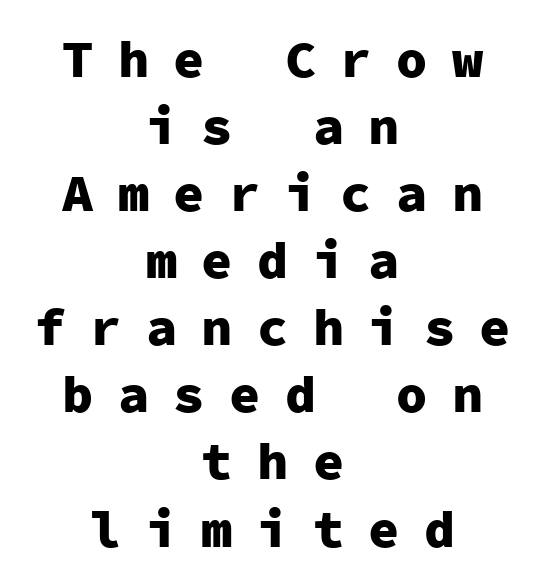
The image shows 52 px heavy sans-serif type, upright, monospaced; set centered, normal line spacing (1.29x), unusually wide letter spacing (+0.47 em), not underlined; low stroke contrast and a medium x-height.
